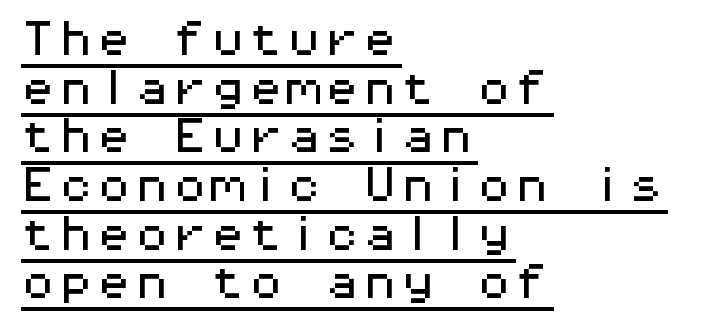
Q: Is the text italic (slanted)? A: No, it is upright.
Q: Is the typeface a serif or a sans-serif typeface? A: Sans-serif.
Q: Is the text underlined? A: Yes.
Q: How is the paragraph aligned? A: Left-aligned.
Q: Is the spacing between letters normal or unusually wide? A: Normal.
Q: Is the spacing between lines tight, normal or loose? A: Normal.
Q: Width (condensed, normal, or wide)? A: Wide.
Q: Stroke contrast? A: Medium.
Q: x-height? A: Medium.
Q: Monospaced? A: Yes.
